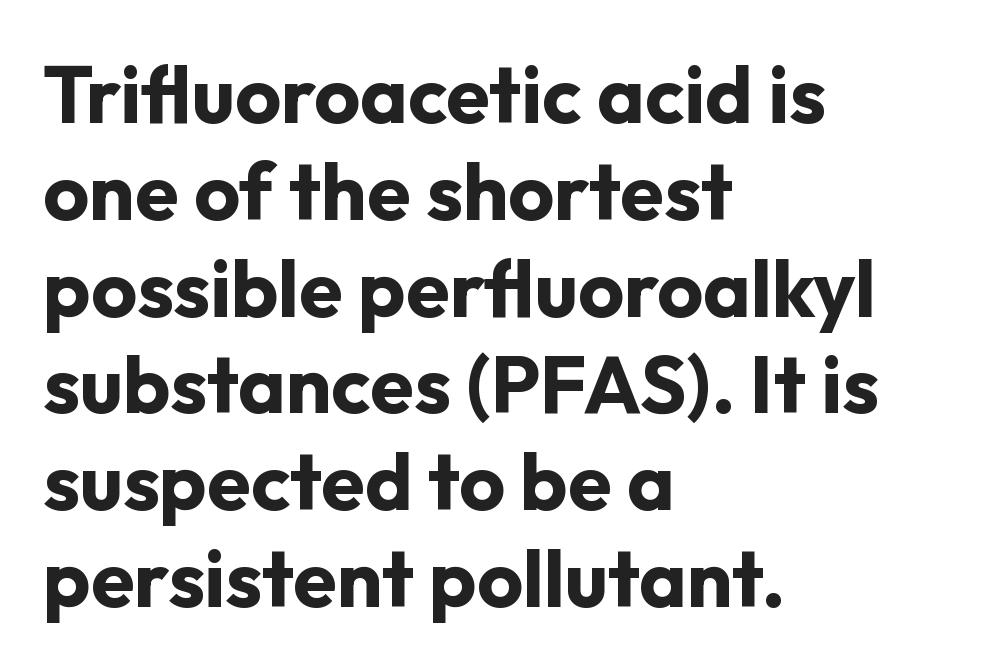
The image shows 80 px bold sans-serif type, upright; set left-aligned, line spacing 1.21x, normal letter spacing, not underlined; low stroke contrast and a medium x-height.
